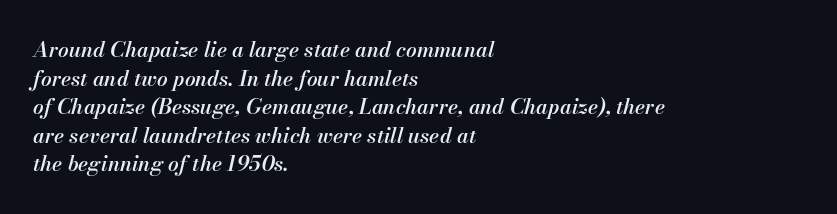
Reading down the column, the eye jumps a familiar distance to each next line. Posture: slanted. The characters look somewhat weighty, a semibold short of true bold. Type without underlining. These lines stack with their left ends in a neat column. The face used here is rendered with its standard letterfit.
